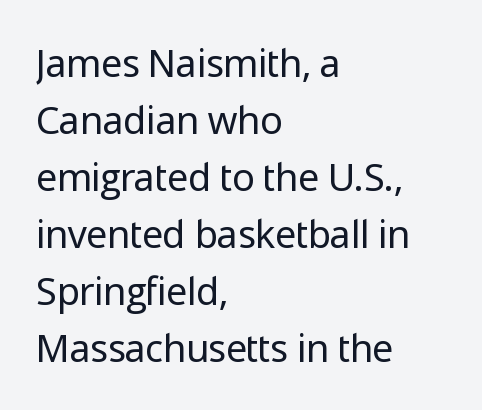
{"serif": "no", "italic": "no", "bold": "no", "weight": "regular", "width": "normal", "stroke_contrast": "low", "x_height": "medium", "monospaced": "no", "underline": "no", "align": "left", "line_spacing": "normal", "line_spacing_ratio": 1.5, "letter_spacing": "normal", "letter_spacing_em": 0.0, "glyph_px": 38}
